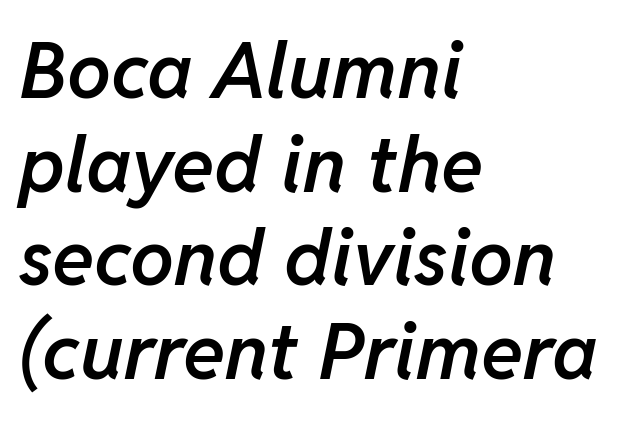
Q: Is the text bold? A: Semi-bold.
Q: Is the text italic (slanted)? A: Yes, it leans right by about 11 degrees.
Q: Is the text underlined? A: No.
Q: How is the paragraph aligned? A: Left-aligned.
Q: Is the spacing between letters normal or unusually wide? A: Normal.
Q: Width (condensed, normal, or wide)? A: Normal.
Q: Stroke contrast? A: Low.
Q: x-height? A: Medium.
Q: Monospaced? A: No.
